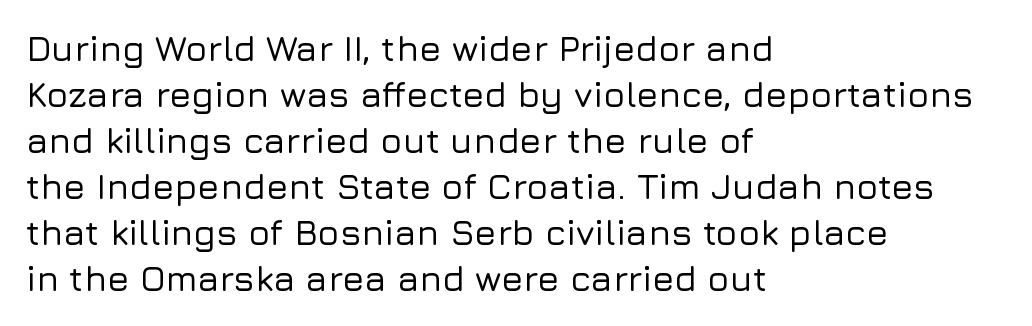
The image shows 36 px sans-serif type, upright; set left-aligned, normal line spacing (1.28x), normal letter spacing, not underlined; low stroke contrast and a medium x-height.
